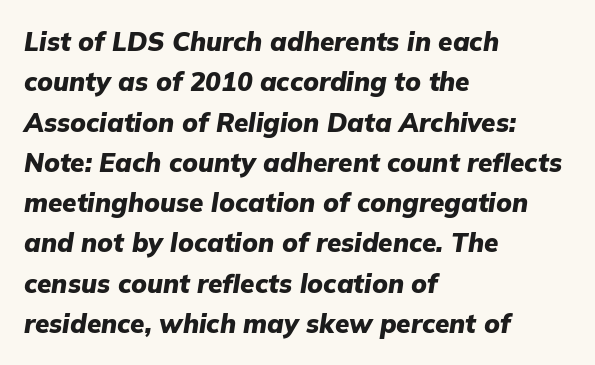
Baseline-to-baseline distance is the conventional proportion of letter height. Spacing between characters is what you'd get straight out of the box. Type without underlining. A classic flush-left, rag-right setting is used for this passage. These words are printed bold, with thick strokes throughout.
